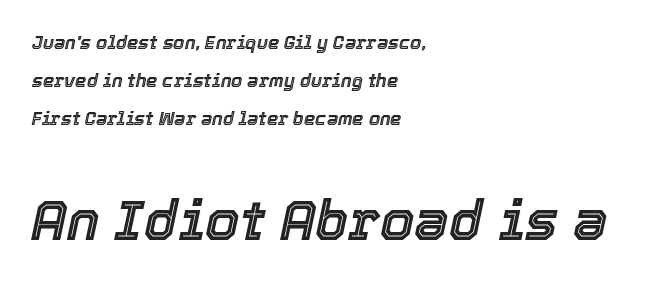
{"italic": "yes", "lean": "right", "slant_degrees": 12, "width": "normal", "x_height": "medium", "monospaced": "no", "underline": "no", "align": "left", "line_spacing": "loose", "line_spacing_ratio": 2.12, "letter_spacing": "normal", "letter_spacing_em": 0.0, "larger_block": "second", "size_ratio": 3.06, "glyph_px": 55}
